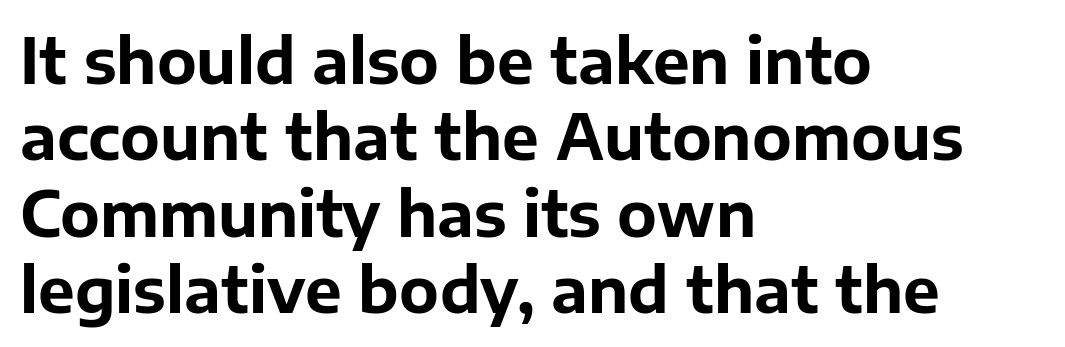
Q: Is the text bold? A: Yes.
Q: Is the text italic (slanted)? A: No, it is upright.
Q: Is the typeface a serif or a sans-serif typeface? A: Sans-serif.
Q: Is the text underlined? A: No.
Q: How is the paragraph aligned? A: Left-aligned.
Q: Is the spacing between letters normal or unusually wide? A: Normal.
Q: Width (condensed, normal, or wide)? A: Normal.
Q: Stroke contrast? A: Low.
Q: x-height? A: Medium.
Q: Monospaced? A: No.
